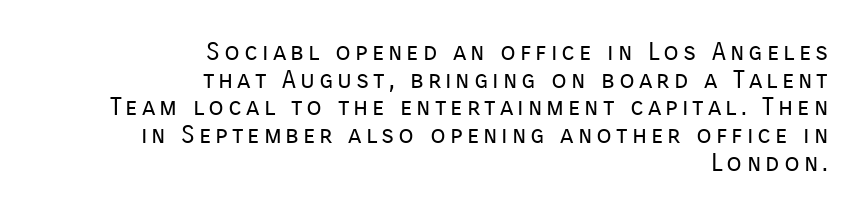
The image shows 25 px text type, upright; set right-aligned, tight line spacing (1.11x), not underlined.
